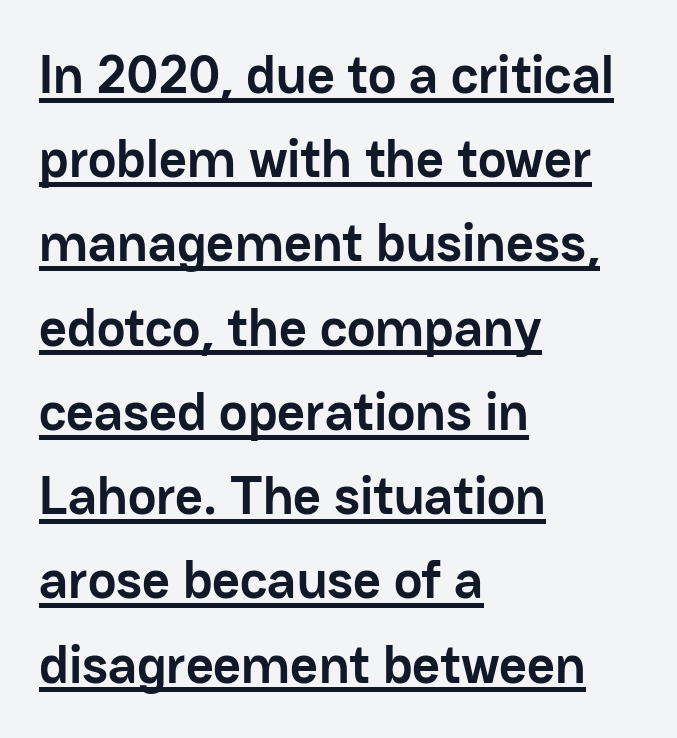
{"serif": "no", "italic": "no", "bold": "yes", "weight": "semibold", "width": "normal", "stroke_contrast": "low", "x_height": "medium", "monospaced": "no", "underline": "yes", "align": "left", "line_spacing": "normal", "line_spacing_ratio": 1.56, "letter_spacing": "normal", "letter_spacing_em": 0.0, "glyph_px": 54}
